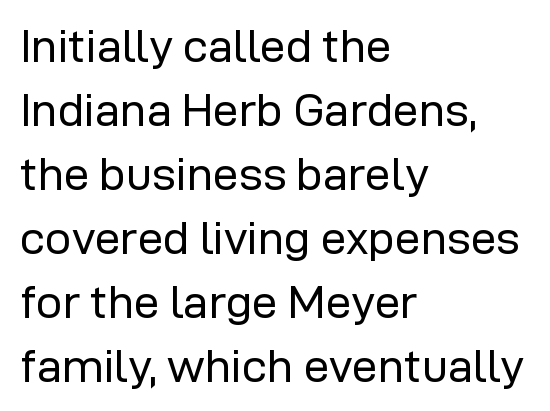
Q: Is the text bold? A: No.
Q: Is the text italic (slanted)? A: No, it is upright.
Q: Is the typeface a serif or a sans-serif typeface? A: Sans-serif.
Q: Is the text underlined? A: No.
Q: How is the paragraph aligned? A: Left-aligned.
Q: Is the spacing between letters normal or unusually wide? A: Normal.
Q: Is the spacing between lines tight, normal or loose? A: Normal.
Q: Width (condensed, normal, or wide)? A: Normal.
Q: Stroke contrast? A: Low.
Q: x-height? A: Medium.
Q: Monospaced? A: No.
